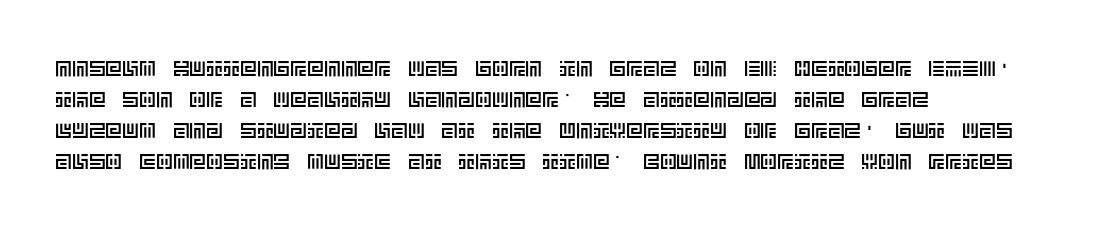
The image shows 21 px text type, upright; set left-aligned, normal line spacing (1.48x), normal letter spacing, not underlined.
